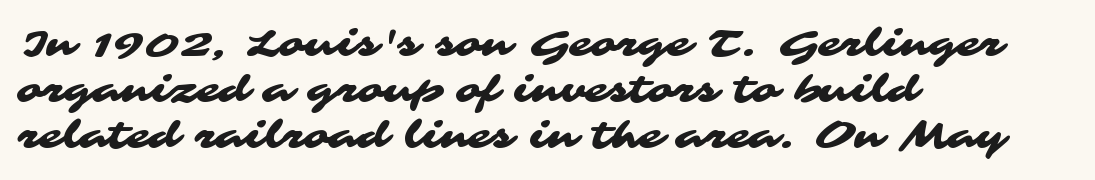
{"serif": "no", "width": "wide", "stroke_contrast": "medium", "x_height": "medium", "monospaced": "no", "underline": "no", "align": "left", "line_spacing_ratio": 1.21, "letter_spacing": "normal", "letter_spacing_em": 0.0, "glyph_px": 38}
